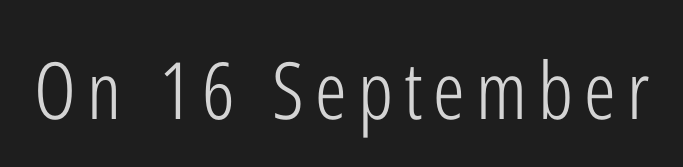
Note: no serifs on the glyphs. The weight would be labelled regular, book, light, or lighter still. A roman cut, with each character standing at attention. Rule under the text: the space is simply empty.
